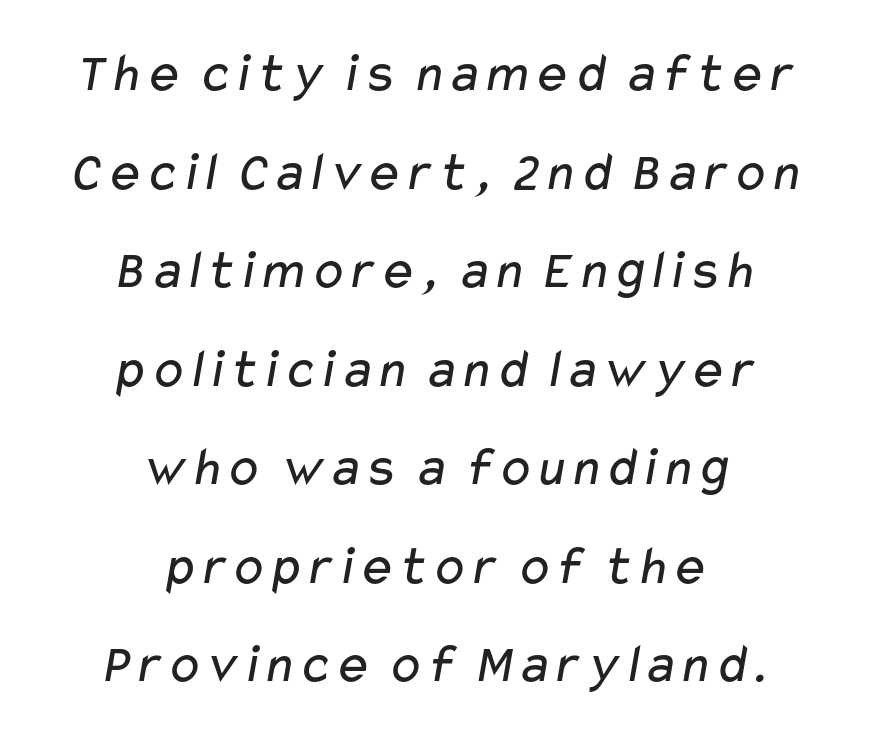
{"serif": "no", "bold": "no", "weight": "regular", "width": "wide", "stroke_contrast": "low", "x_height": "medium", "monospaced": "no", "underline": "no", "align": "center", "line_spacing_ratio": 1.76, "letter_spacing": "normal", "letter_spacing_em": 0.0, "glyph_px": 56}
